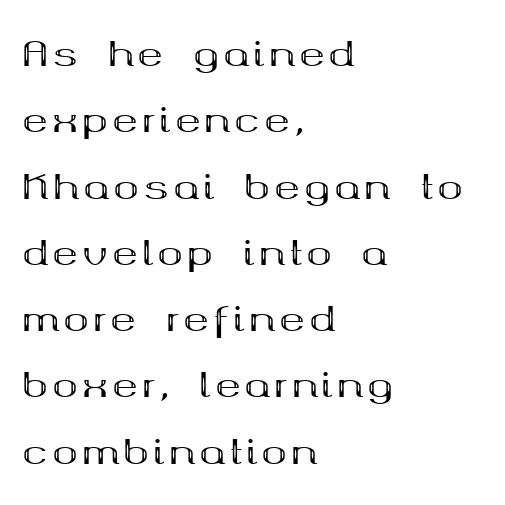
Q: Is the text bold? A: Yes.
Q: Is the text italic (slanted)? A: No, it is upright.
Q: Is the typeface a serif or a sans-serif typeface? A: Serif.
Q: Is the text underlined? A: No.
Q: How is the paragraph aligned? A: Left-aligned.
Q: Is the spacing between lines tight, normal or loose? A: Loose.
Q: Width (condensed, normal, or wide)? A: Wide.
Q: Stroke contrast? A: Medium.
Q: x-height? A: Medium.
Q: Monospaced? A: No.
